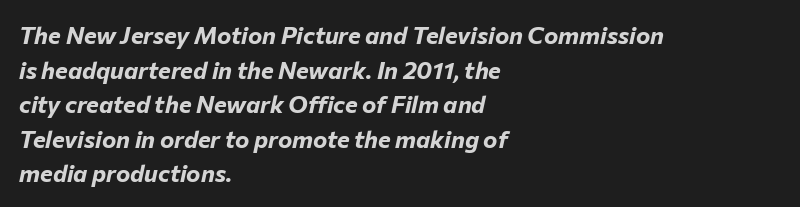
{"italic": "yes", "lean": "right", "slant_degrees": 12, "bold": "yes", "underline": "no", "align": "left", "line_spacing": "normal", "line_spacing_ratio": 1.44, "letter_spacing": "normal", "letter_spacing_em": 0.0, "glyph_px": 24}
